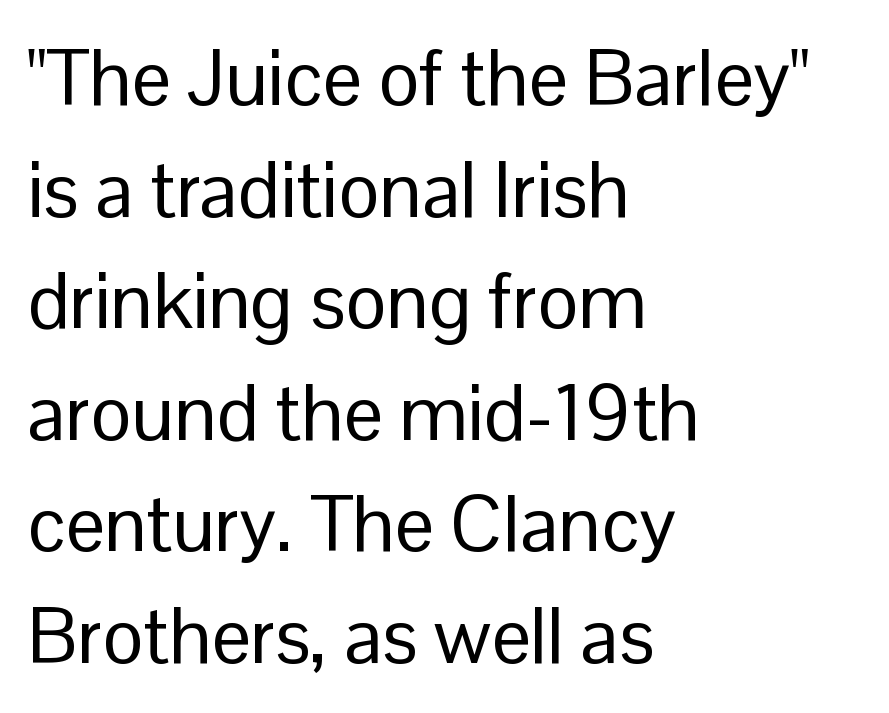
Q: Is the text bold? A: No.
Q: Is the text italic (slanted)? A: No, it is upright.
Q: Is the typeface a serif or a sans-serif typeface? A: Sans-serif.
Q: Is the text underlined? A: No.
Q: How is the paragraph aligned? A: Left-aligned.
Q: Is the spacing between letters normal or unusually wide? A: Normal.
Q: Is the spacing between lines tight, normal or loose? A: Normal.
Q: Width (condensed, normal, or wide)? A: Normal.
Q: Stroke contrast? A: Low.
Q: x-height? A: Medium.
Q: Monospaced? A: No.
